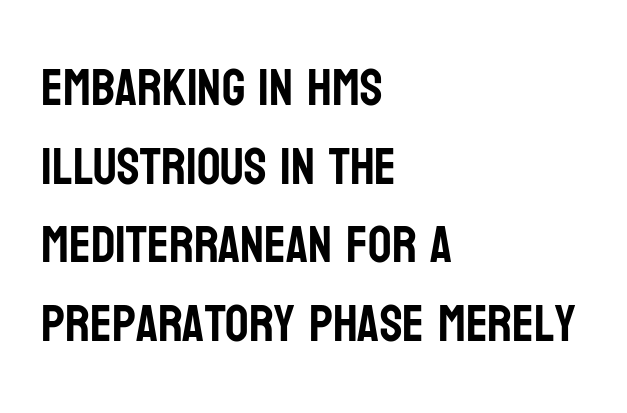
The foot of each line stays bare and open. Default kerning and tracking; the words read as compact shapes. Caption: multi-line text, flush left, ragged right. Serifs: no, the terminals of the letterforms are clean.
